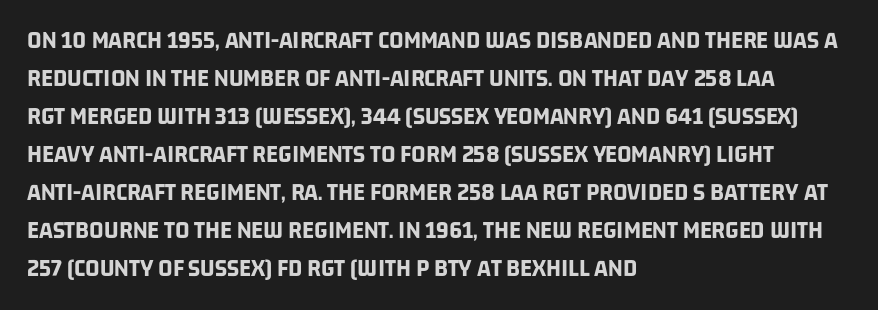
{"bold": "yes", "underline": "no", "align": "left", "line_spacing": "normal", "line_spacing_ratio": 1.52, "letter_spacing": "normal", "letter_spacing_em": 0.0, "glyph_px": 25}
